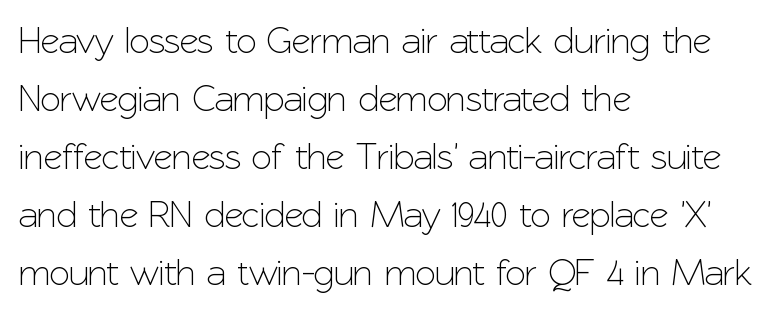
Q: Is the text italic (slanted)? A: No, it is upright.
Q: Is the typeface a serif or a sans-serif typeface? A: Sans-serif.
Q: Is the text underlined? A: No.
Q: How is the paragraph aligned? A: Left-aligned.
Q: Is the spacing between letters normal or unusually wide? A: Normal.
Q: Is the spacing between lines tight, normal or loose? A: Normal.
Q: Width (condensed, normal, or wide)? A: Normal.
Q: Stroke contrast? A: Low.
Q: x-height? A: Medium.
Q: Monospaced? A: No.
